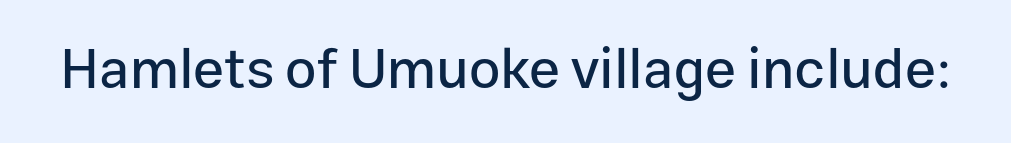
The image shows 56 px sans-serif type, upright; set normal letter spacing, not underlined; low stroke contrast and a medium x-height.
